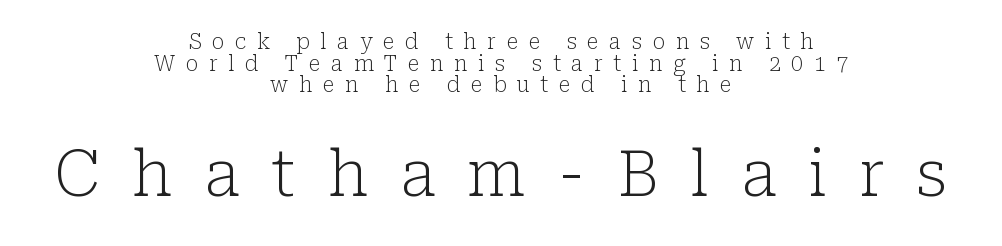
The image shows 63 px light serif type, upright; set centered, tight line spacing (1.03x), unusually wide letter spacing (+0.5 em), not underlined; the second (bottom) block is 3.0x larger; low stroke contrast and a medium x-height.
